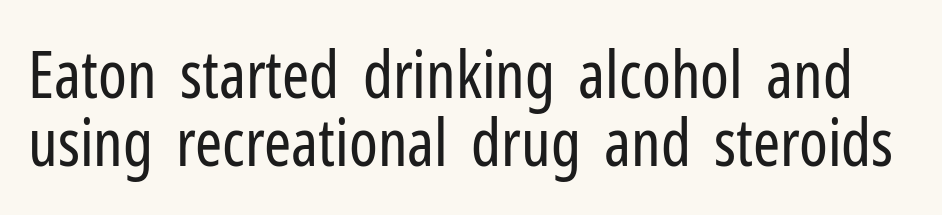
{"serif": "no", "italic": "no", "bold": "no", "weight": "regular", "width": "condensed", "stroke_contrast": "low", "x_height": "medium", "monospaced": "no", "underline": "no", "line_spacing": "tight", "line_spacing_ratio": 1.05, "letter_spacing": "normal", "letter_spacing_em": 0.0, "glyph_px": 65}
